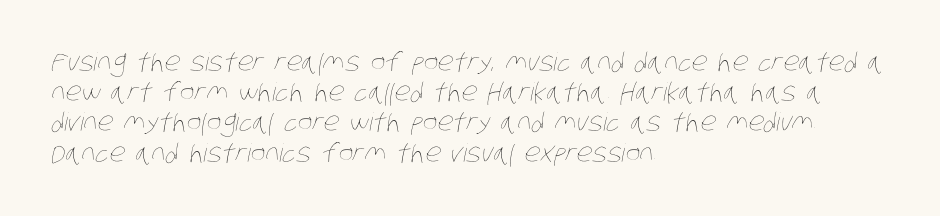
This sample is left-justified, so line endings fall wherever the words run out. A bare baseline throughout the passage. Glyph-to-glyph distance matches everyday printed text. Think standard paragraph weight, or any step lighter than that.
